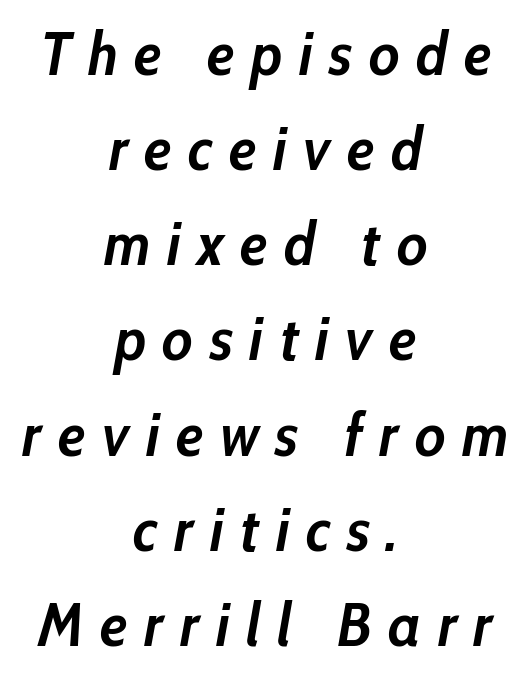
{"italic": "yes", "lean": "right", "slant_degrees": 10, "bold": "yes", "weight": "semibold", "width": "condensed", "stroke_contrast": "low", "x_height": "medium", "monospaced": "no", "underline": "no", "align": "center", "line_spacing": "normal", "line_spacing_ratio": 1.56, "letter_spacing": "wide", "letter_spacing_em": 0.27, "glyph_px": 61}
